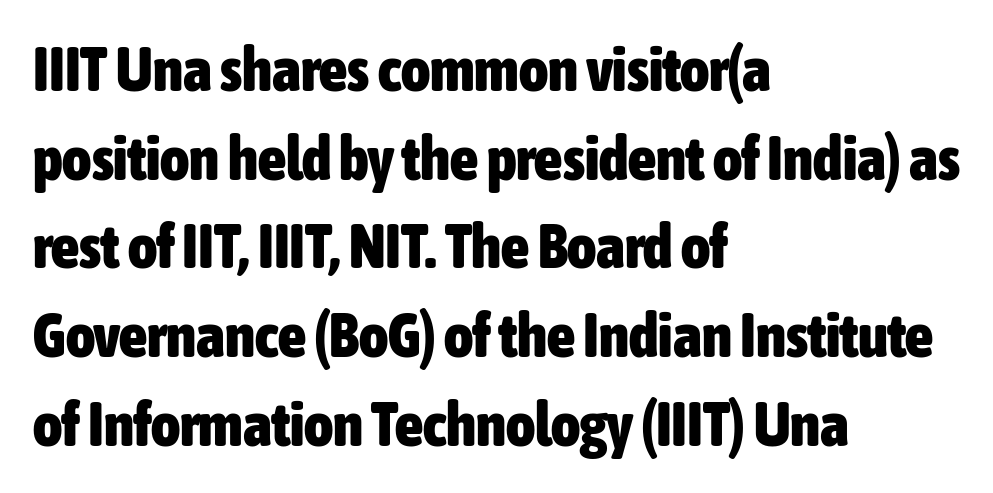
{"serif": "no", "italic": "no", "bold": "yes", "weight": "heavy", "width": "condensed", "stroke_contrast": "low", "x_height": "medium", "monospaced": "no", "underline": "no", "align": "left", "line_spacing": "normal", "line_spacing_ratio": 1.43, "letter_spacing": "normal", "letter_spacing_em": 0.0, "glyph_px": 62}
